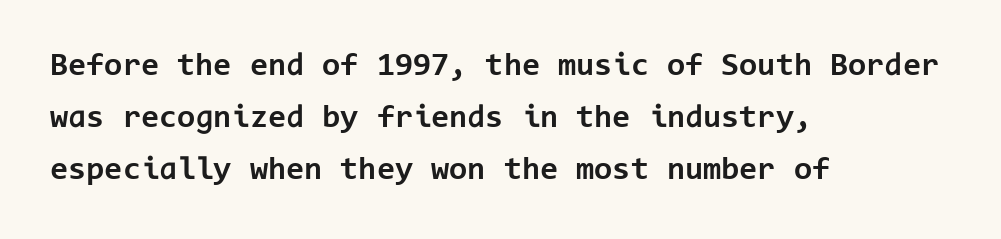
Look at the tracking — it's just the regular setting, nothing added. Rule under the text: the space is simply empty. A typesetter would mark this as roman, not italic. The face used here is a sans, in the tradition of grotesques and geometrics. Pretty heavy lettering here — definitely bold.
